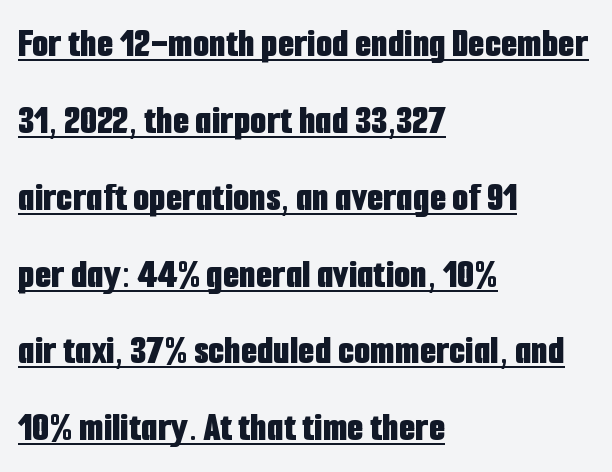
The paragraph shown leans on its left margin. The letters carry no serifs — their stems end cleanly without finishing strokes. Set as a true bold cut, around the 700 mark. Emphasis is given by a line drawn under the lettering. Varying glyph widths throughout — classic text-font behaviour. Default kerning and tracking; the words read as compact shapes.
